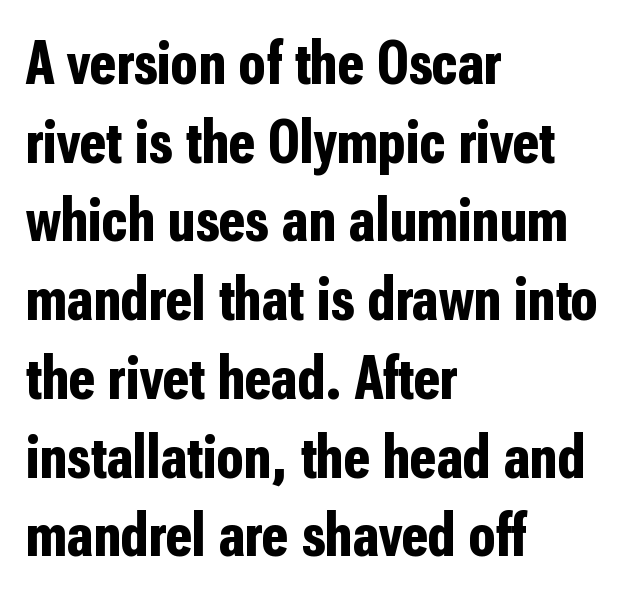
Character widths vary here, with narrow letters taking less room than wide ones. Serif or sans? Sans — the stroke terminals are bare. Characters follow at the spacing the type designer built in. Compared with a centered layout, this one pins lines to the left instead. Decoration check: the copy has no underline.
